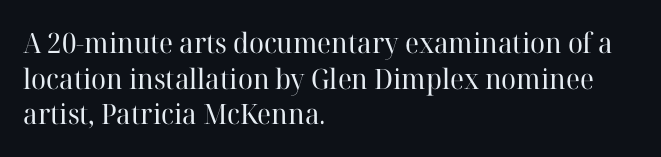
{"serif": "yes", "italic": "no", "bold": "no", "weight": "regular", "width": "normal", "stroke_contrast": "high", "x_height": "medium", "monospaced": "no", "underline": "no", "align": "left", "line_spacing": "normal", "line_spacing_ratio": 1.27, "letter_spacing": "normal", "letter_spacing_em": 0.0, "glyph_px": 28}
